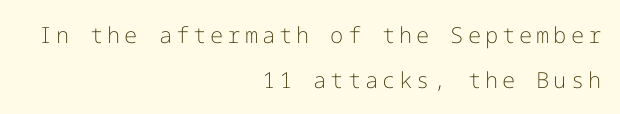
The image shows 22 px text type, upright; set right-aligned, loose line spacing (2.04x), not underlined.
